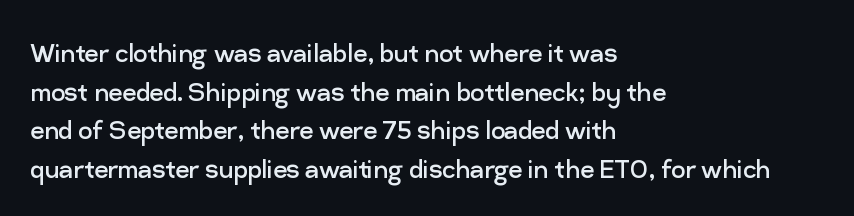
The image shows 31 px regular-weight sans-serif type, upright; set left-aligned, normal line spacing (1.25x), normal letter spacing, not underlined; low stroke contrast and a medium x-height.
